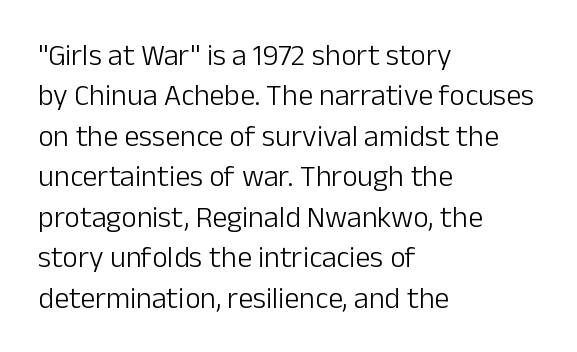
The image shows 30 px light sans-serif type, upright; set left-aligned, normal line spacing (1.35x), normal letter spacing, not underlined; low stroke contrast and a medium x-height.
